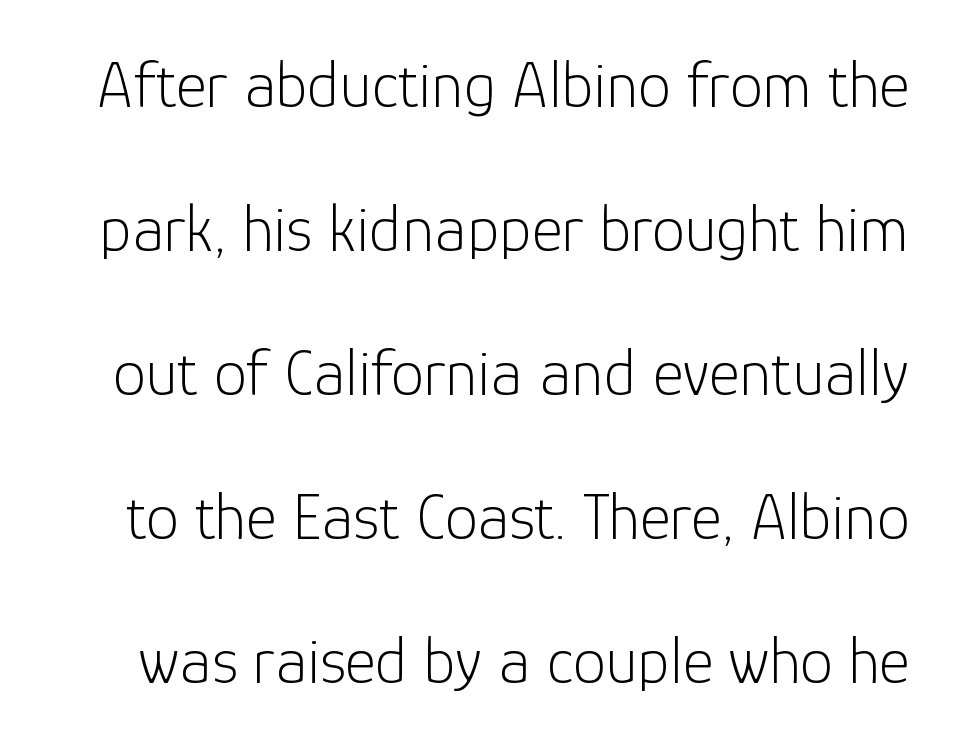
Look at the bottom of the vertical strokes: they stop flat, with no serifs. The gaps between neighbouring characters are ordinary and unremarkable. The lettering stays uniformly vertical, giving the passage a roman look. The rendering uses natural spacing where letterforms have individual widths.
